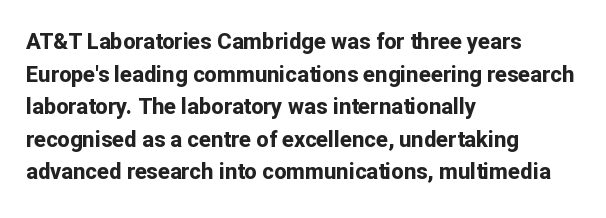
The letters stand straight up with perfectly vertical stems. Vertical spacing — default. Beneath every word, the page is bare. Typeset ragged right — the left edge is the straight one.
